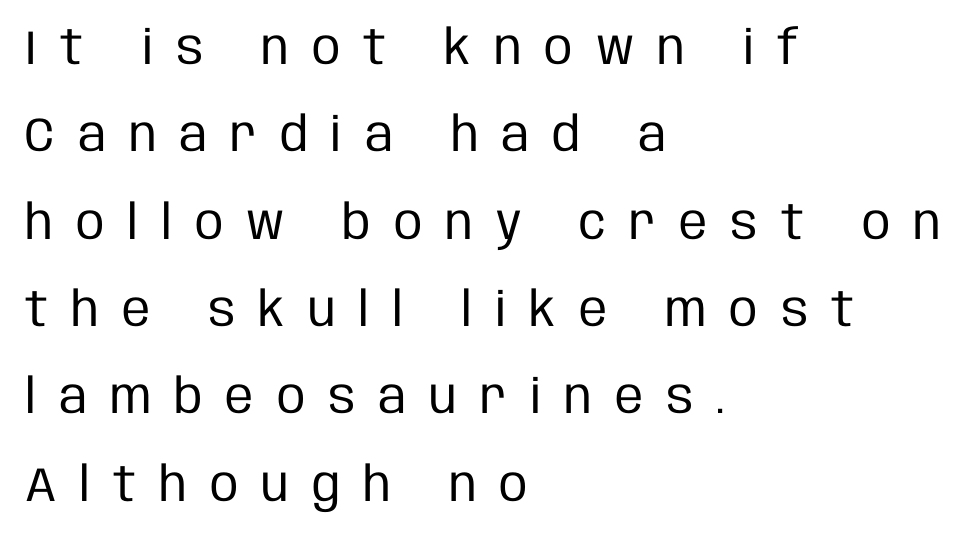
The font is comparable to plain body text, perhaps lighter. Unlike a traditional serif, this face leaves its strokes unadorned. The typesetter chose a ragged-right arrangement here. This is roman type, the default non-slanted kind. Descenders hang freely into open space.
